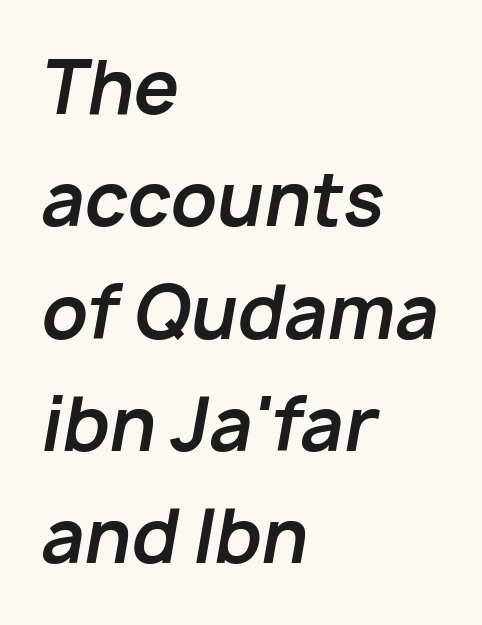
The image shows 72 px bold type, italic (leaning right); set left-aligned, normal line spacing (1.56x), normal letter spacing, not underlined; low stroke contrast and a medium x-height.
